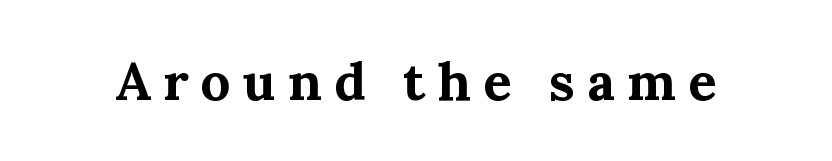
The image shows 53 px bold serif type, upright; set unusually wide letter spacing (+0.23 em), not underlined; medium stroke contrast and a medium x-height.
